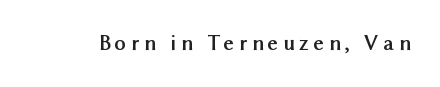
The image shows 22 px bold type, upright; set unusually wide letter spacing (+0.22 em), not underlined.
